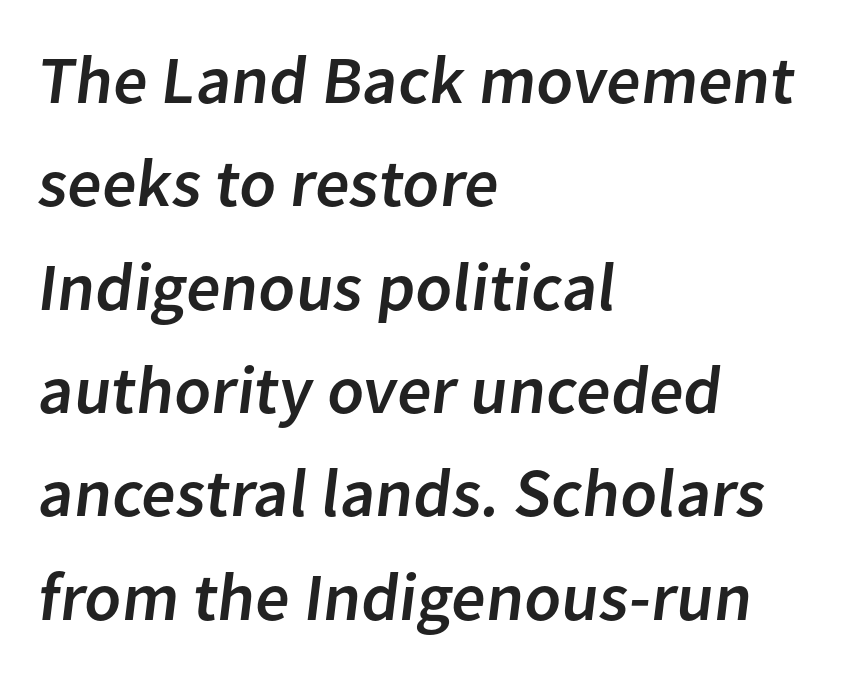
The image shows 68 px sans-serif type; set left-aligned, normal line spacing (1.52x), normal letter spacing, not underlined; low stroke contrast and a medium x-height.
